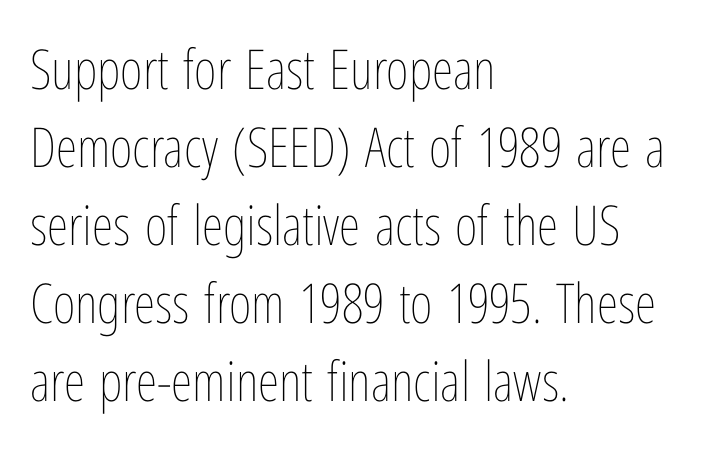
The image shows 55 px thin, condensed type, upright; set left-aligned, normal line spacing (1.42x), normal letter spacing, not underlined; low stroke contrast and a medium x-height.
